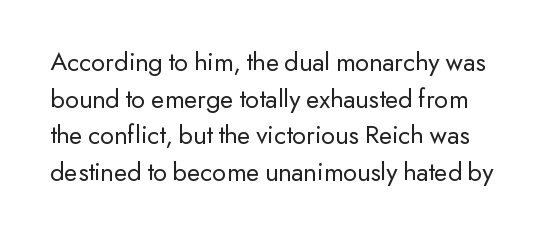
Q: Is the text bold? A: No.
Q: Is the text italic (slanted)? A: No, it is upright.
Q: Is the text underlined? A: No.
Q: Is the spacing between letters normal or unusually wide? A: Normal.
Q: Is the spacing between lines tight, normal or loose? A: Normal.
